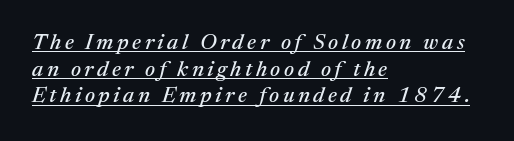
{"italic": "yes", "lean": "right", "slant_degrees": 17, "underline": "yes", "align": "left", "line_spacing_ratio": 1.21, "glyph_px": 22}
